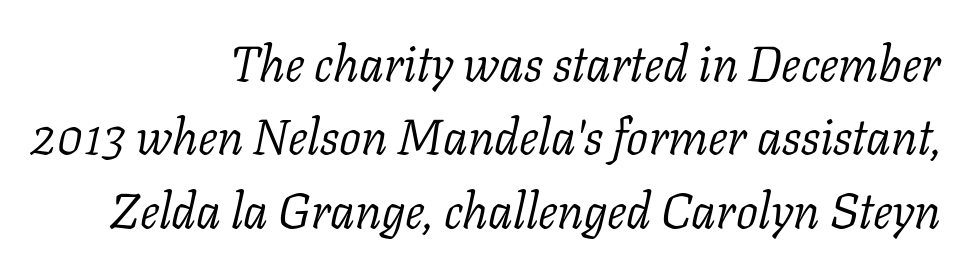
Q: Is the text bold? A: No.
Q: Is the text italic (slanted)? A: Yes, it leans right by about 11 degrees.
Q: Is the typeface a serif or a sans-serif typeface? A: Serif.
Q: Is the text underlined? A: No.
Q: How is the paragraph aligned? A: Right-aligned.
Q: Is the spacing between letters normal or unusually wide? A: Normal.
Q: Is the spacing between lines tight, normal or loose? A: Normal.
Q: Width (condensed, normal, or wide)? A: Normal.
Q: Stroke contrast? A: Low.
Q: x-height? A: Medium.
Q: Monospaced? A: No.
